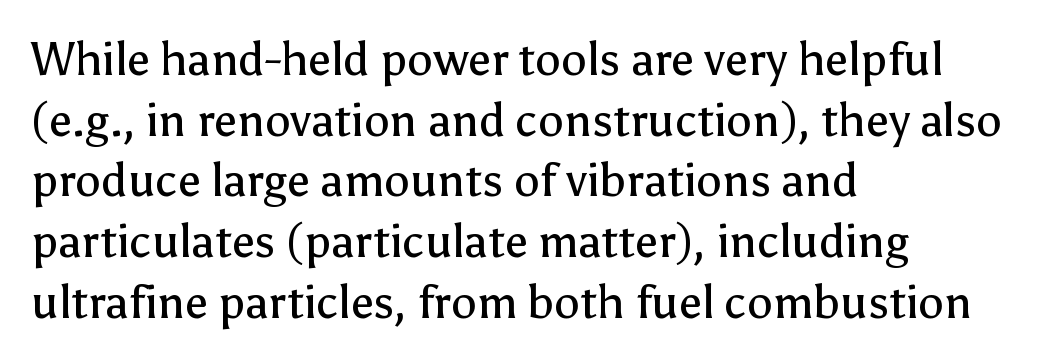
{"serif": "no", "italic": "no", "bold": "no", "weight": "regular", "width": "normal", "stroke_contrast": "low", "x_height": "medium", "monospaced": "no", "underline": "no", "align": "left", "line_spacing": "normal", "line_spacing_ratio": 1.32, "letter_spacing": "normal", "letter_spacing_em": 0.0, "glyph_px": 46}
